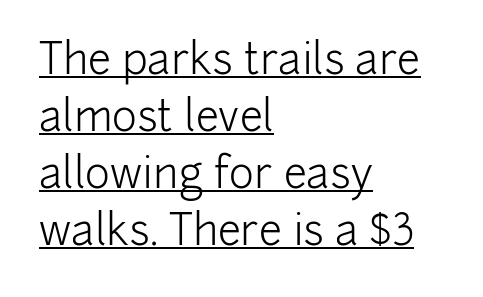
The image shows 42 px light sans-serif type, upright; set left-aligned, normal line spacing (1.36x), normal letter spacing, underlined; low stroke contrast and a medium x-height.
